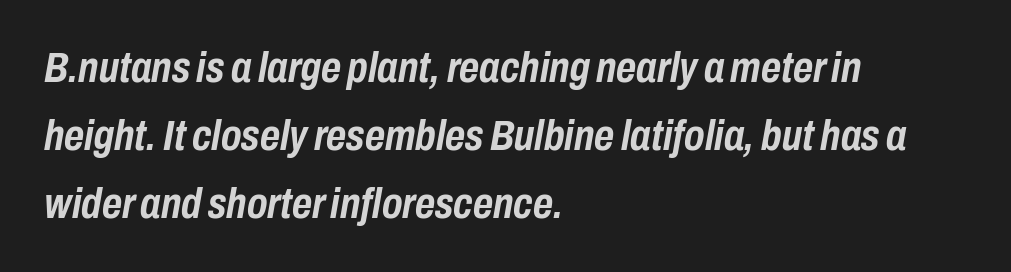
The image shows 43 px semibold, condensed type, italic (leaning right); set left-aligned, normal line spacing (1.58x), normal letter spacing, not underlined; low stroke contrast and a medium x-height.
